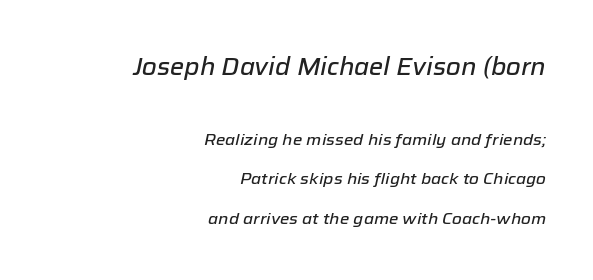
{"italic": "yes", "lean": "right", "slant_degrees": 12, "underline": "no", "align": "right", "line_spacing": "loose", "line_spacing_ratio": 2.48, "letter_spacing": "normal", "letter_spacing_em": 0.0, "larger_block": "first", "size_ratio": 1.5, "glyph_px": 24}
